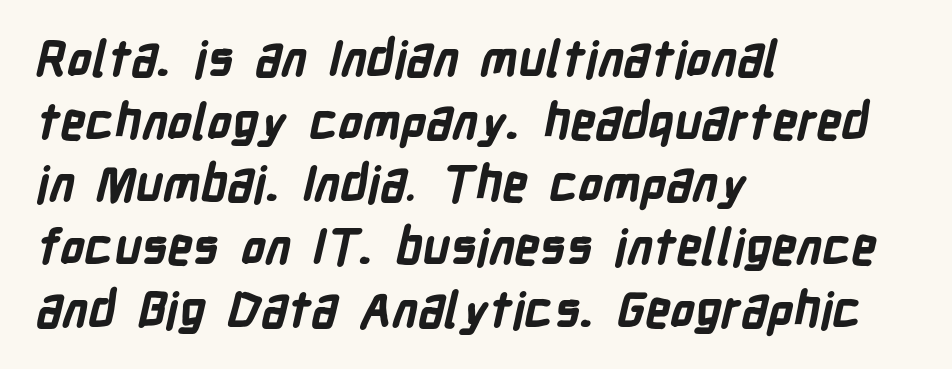
Layout note: lines flush left. A normal amount of white space separates one row of letters from the next. The specimen omits any rule beneath the text block's lines. Regarding serifs, this sample does without them.
